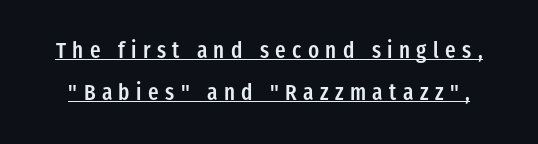
The image shows 22 px text type, upright; set loose line spacing (1.91x), unusually wide letter spacing (+0.29 em), underlined.
